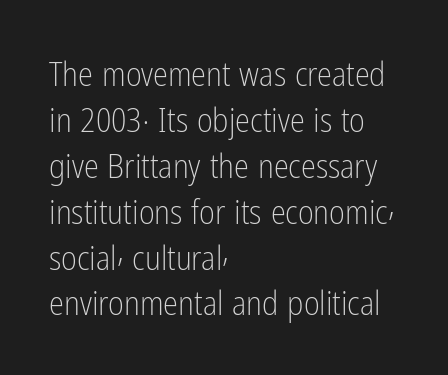
The image shows 34 px light, condensed sans-serif type, upright; set left-aligned, normal line spacing (1.35x), normal letter spacing, not underlined; low stroke contrast and a medium x-height.
